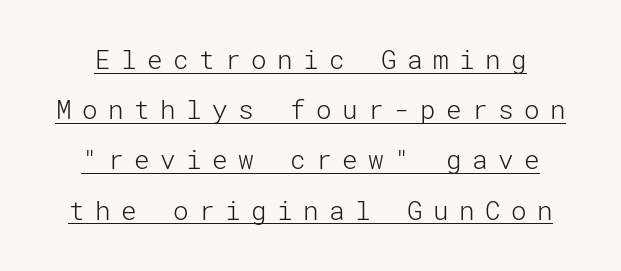
{"italic": "no", "bold": "no", "underline": "yes", "line_spacing": "loose", "line_spacing_ratio": 1.93, "letter_spacing": "wide", "letter_spacing_em": 0.4, "glyph_px": 26}
